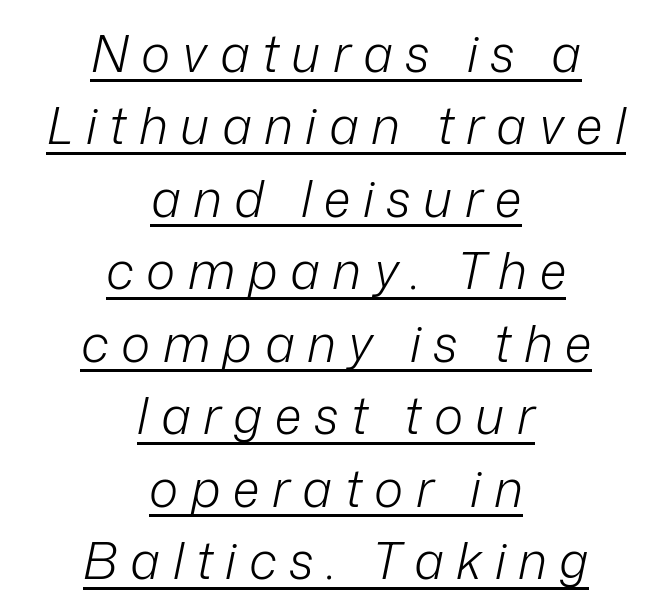
Q: Is the text bold? A: No.
Q: Is the text italic (slanted)? A: Yes, it leans right by about 12 degrees.
Q: Is the text underlined? A: Yes.
Q: How is the paragraph aligned? A: Centered.
Q: Is the spacing between letters normal or unusually wide? A: Unusually wide.
Q: Is the spacing between lines tight, normal or loose? A: Normal.
Q: Width (condensed, normal, or wide)? A: Normal.
Q: Stroke contrast? A: Low.
Q: x-height? A: Medium.
Q: Monospaced? A: No.
